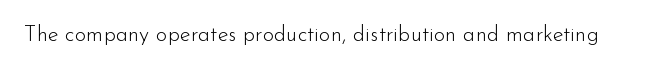
The space directly below the letters is spotless. Quick note: not italic, upright. The line texture is even and compact thanks to regular tracking. These glyphs show unthickened strokes, regular width or finer.
